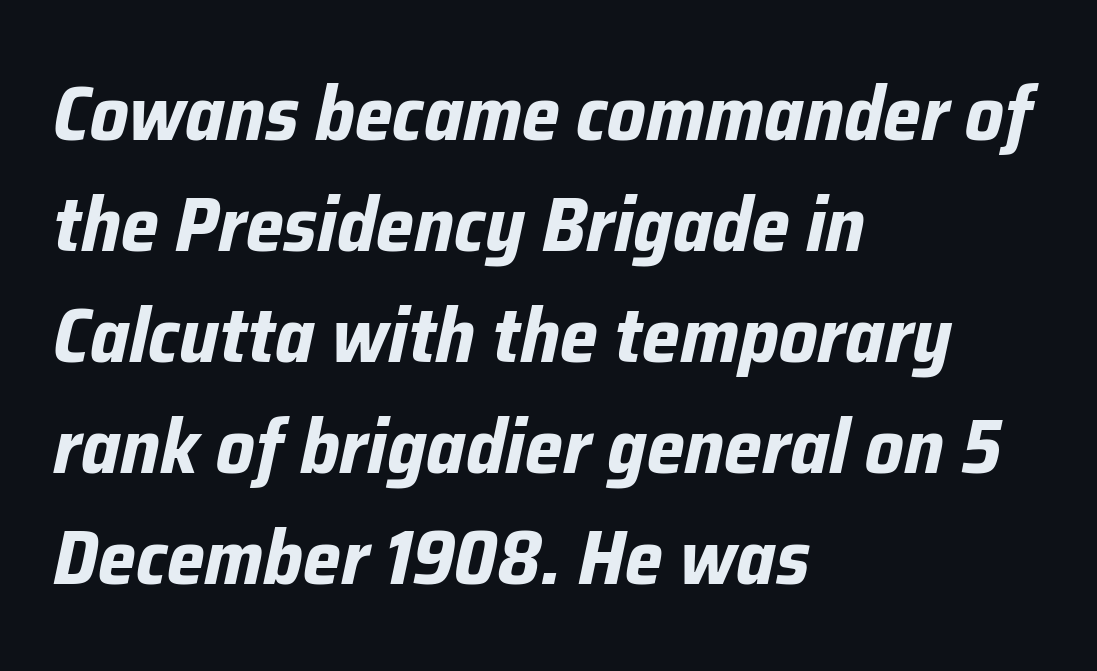
Q: Is the text bold? A: Yes.
Q: Is the text italic (slanted)? A: Yes, it leans right by about 12 degrees.
Q: Is the text underlined? A: No.
Q: How is the paragraph aligned? A: Left-aligned.
Q: Is the spacing between letters normal or unusually wide? A: Normal.
Q: Is the spacing between lines tight, normal or loose? A: Normal.
Q: Width (condensed, normal, or wide)? A: Normal.
Q: Stroke contrast? A: Low.
Q: x-height? A: Medium.
Q: Monospaced? A: No.
